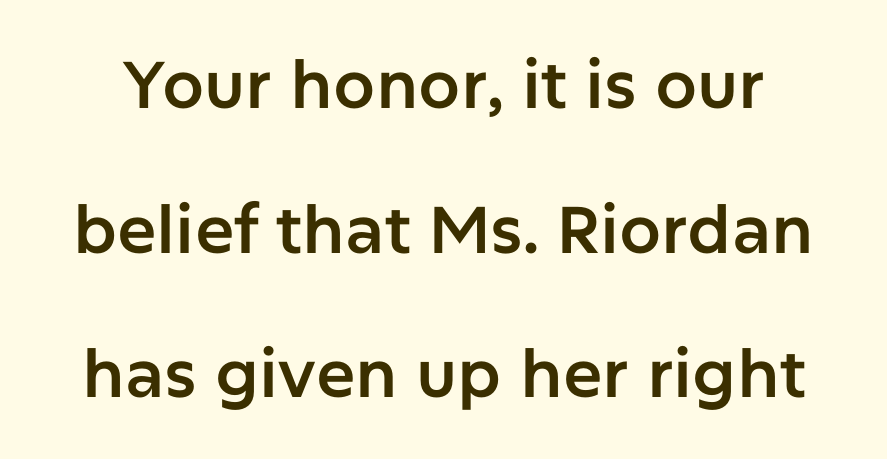
{"serif": "no", "italic": "no", "width": "normal", "stroke_contrast": "low", "x_height": "medium", "monospaced": "no", "underline": "no", "line_spacing": "loose", "line_spacing_ratio": 2.19, "letter_spacing": "normal", "letter_spacing_em": 0.0, "glyph_px": 66}
